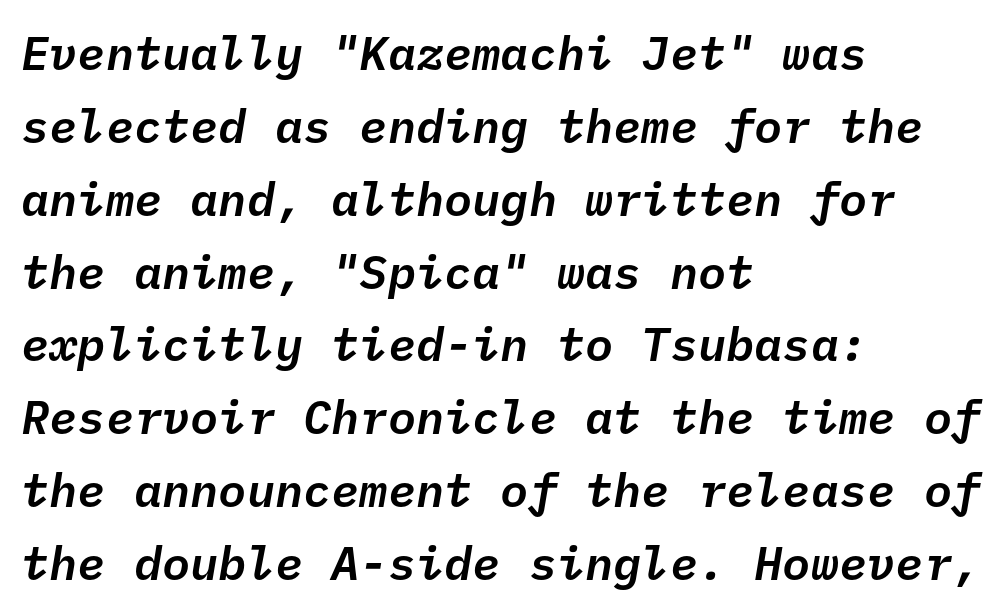
{"italic": "yes", "lean": "right", "slant_degrees": 10, "width": "normal", "stroke_contrast": "low", "x_height": "medium", "monospaced": "yes", "underline": "no", "align": "left", "line_spacing": "normal", "line_spacing_ratio": 1.55, "letter_spacing": "normal", "letter_spacing_em": 0.0, "glyph_px": 47}
